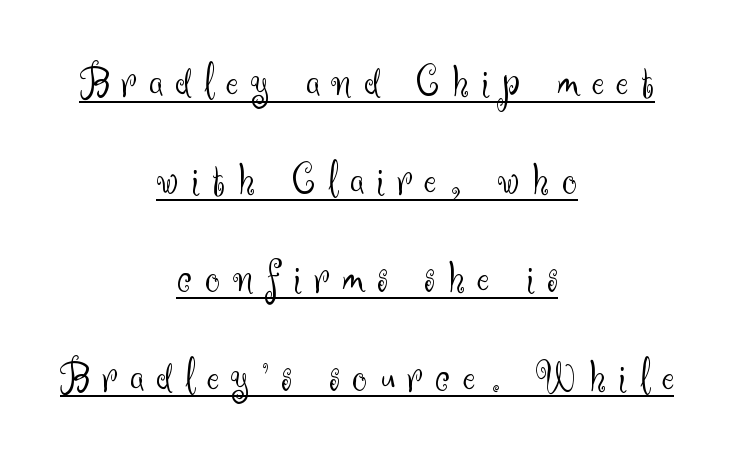
The image shows 47 px light sans-serif type, upright; set centered, loose line spacing (2.09x), unusually wide letter spacing (+0.27 em), underlined; medium stroke contrast and a small x-height.
